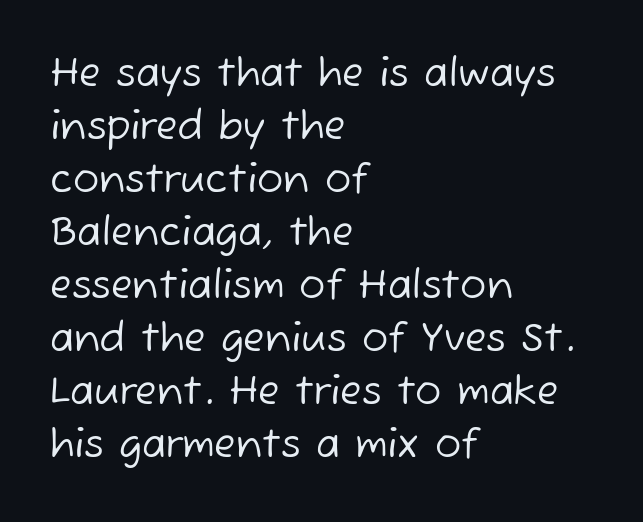
{"serif": "no", "bold": "no", "weight": "regular", "width": "normal", "stroke_contrast": "low", "x_height": "medium", "monospaced": "no", "underline": "no", "align": "left", "line_spacing": "normal", "line_spacing_ratio": 1.36, "letter_spacing": "normal", "letter_spacing_em": 0.0, "glyph_px": 39}
